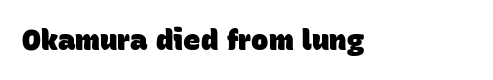
Regarding serifs, this sample does without them. Note the varied advance widths — an 'i' is clearly narrower than an 'm'. Glance below the letters and you will spot only blank space. Between one letter and the next there's only the usual sliver of space. Strokes here are thick enough to call this a true bold.
